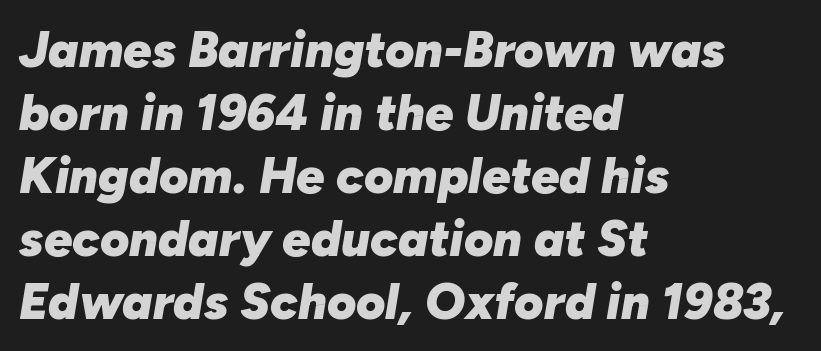
Each new line begins a customary step beneath the previous one. Character widths vary here, with narrow letters taking less room than wide ones. The typography opts for an oblique posture over an upright one. Underline: absent. Words appear dense and cohesive because spacing is normal. Compared with a centered layout, this one pins lines to the left instead.
